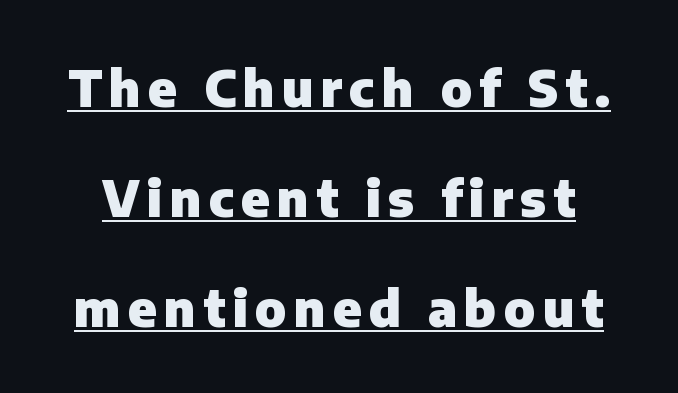
{"serif": "no", "italic": "no", "bold": "yes", "weight": "heavy", "width": "normal", "stroke_contrast": "low", "x_height": "medium", "monospaced": "no", "underline": "yes", "line_spacing": "loose", "line_spacing_ratio": 2.2, "glyph_px": 50}
